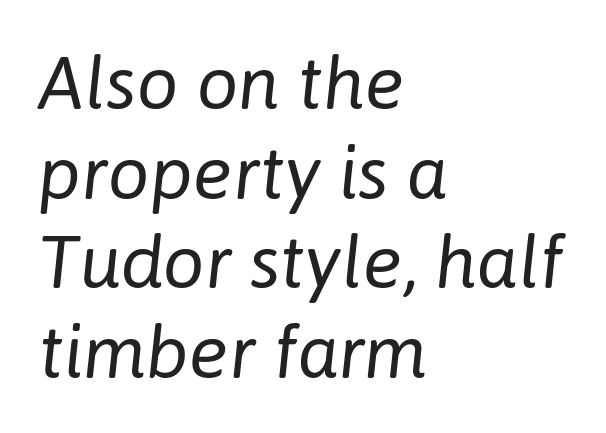
The image shows 74 px regular-weight type, italic (leaning right); set left-aligned, line spacing 1.21x, normal letter spacing, not underlined; low stroke contrast and a medium x-height.
